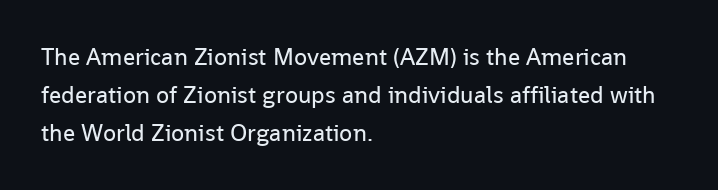
{"italic": "no", "bold": "no", "underline": "no", "align": "left", "line_spacing": "normal", "line_spacing_ratio": 1.58, "letter_spacing": "normal", "letter_spacing_em": 0.0, "glyph_px": 24}
